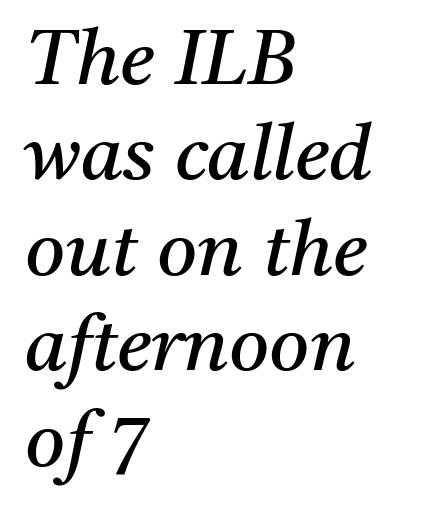
The image shows 77 px regular-weight serif type, italic (leaning right); set left-aligned, line spacing 1.24x, normal letter spacing, not underlined; medium stroke contrast and a medium x-height.
